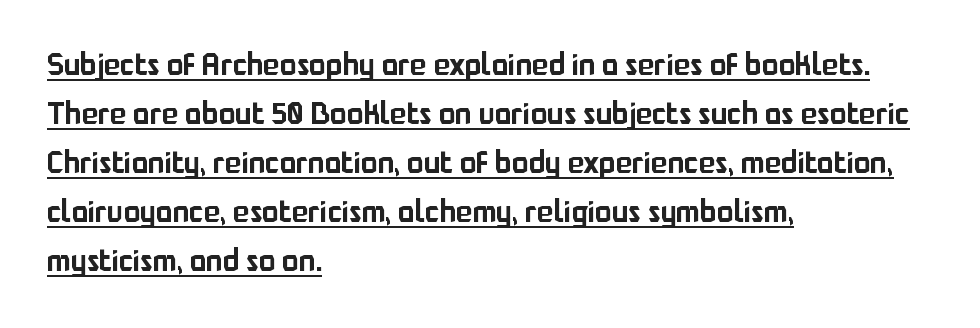
Q: Is the text italic (slanted)? A: No, it is upright.
Q: Is the typeface a serif or a sans-serif typeface? A: Sans-serif.
Q: Is the text underlined? A: Yes.
Q: How is the paragraph aligned? A: Left-aligned.
Q: Is the spacing between letters normal or unusually wide? A: Normal.
Q: Is the spacing between lines tight, normal or loose? A: Normal.
Q: Width (condensed, normal, or wide)? A: Normal.
Q: Stroke contrast? A: Low.
Q: x-height? A: Medium.
Q: Monospaced? A: No.
